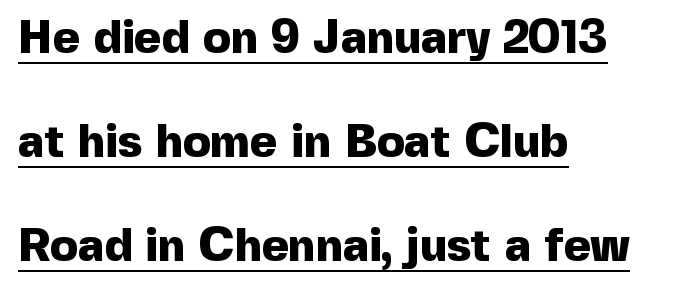
The image shows 46 px heavy sans-serif type, upright; set left-aligned, loose line spacing (2.26x), normal letter spacing, underlined; a medium x-height.
